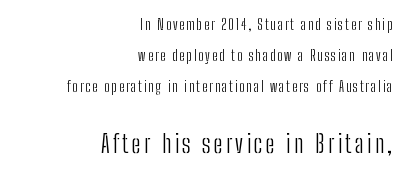
{"italic": "no", "bold": "no", "underline": "no", "align": "right", "line_spacing": "loose", "line_spacing_ratio": 2.23, "larger_block": "second", "size_ratio": 1.71, "glyph_px": 24}
